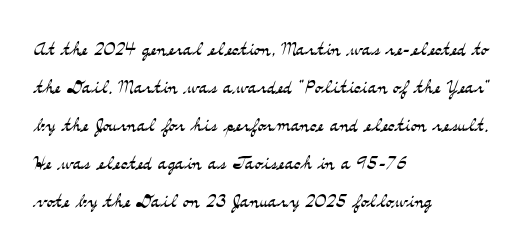
The image shows 25 px text type; set left-aligned, normal line spacing (1.52x), normal letter spacing, not underlined.
